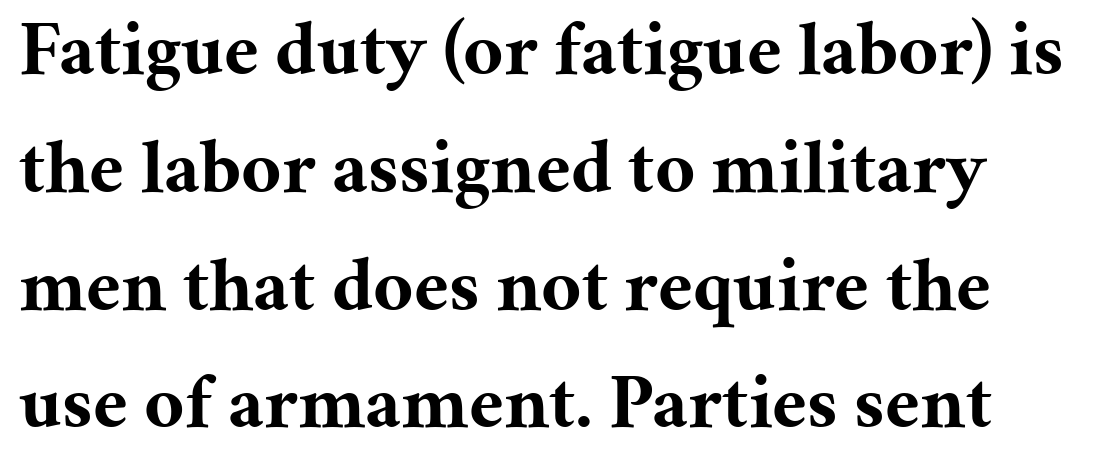
Q: Is the text bold? A: Yes.
Q: Is the text italic (slanted)? A: No, it is upright.
Q: Is the typeface a serif or a sans-serif typeface? A: Serif.
Q: Is the text underlined? A: No.
Q: Is the spacing between letters normal or unusually wide? A: Normal.
Q: Is the spacing between lines tight, normal or loose? A: Normal.
Q: Width (condensed, normal, or wide)? A: Normal.
Q: Stroke contrast? A: Medium.
Q: x-height? A: Medium.
Q: Monospaced? A: No.
